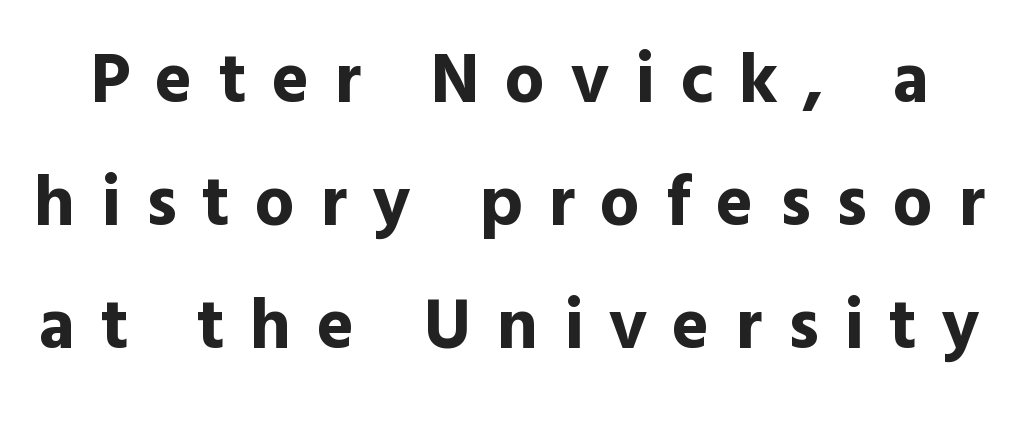
{"serif": "no", "italic": "no", "bold": "yes", "weight": "bold", "width": "normal", "x_height": "medium", "monospaced": "no", "underline": "no", "line_spacing_ratio": 1.73, "letter_spacing": "wide", "letter_spacing_em": 0.36, "glyph_px": 71}
